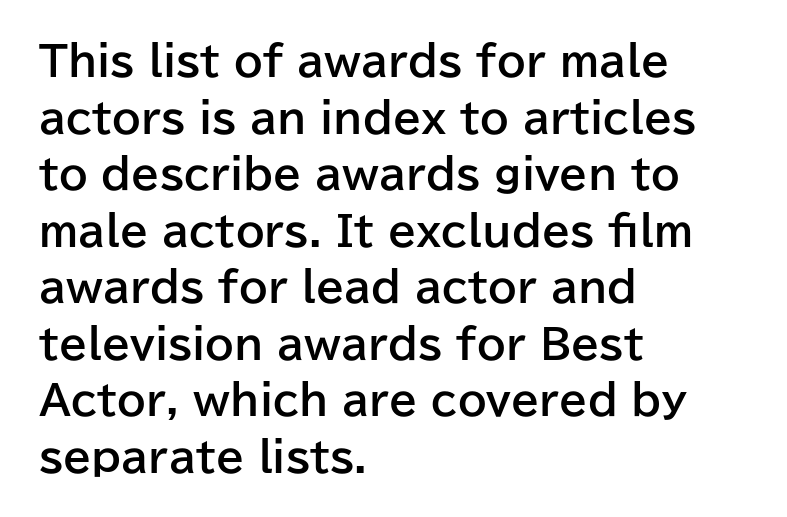
Q: Is the text bold? A: Yes.
Q: Is the text italic (slanted)? A: No, it is upright.
Q: Is the typeface a serif or a sans-serif typeface? A: Sans-serif.
Q: Is the text underlined? A: No.
Q: How is the paragraph aligned? A: Left-aligned.
Q: Is the spacing between letters normal or unusually wide? A: Normal.
Q: Is the spacing between lines tight, normal or loose? A: Normal.
Q: Width (condensed, normal, or wide)? A: Normal.
Q: Stroke contrast? A: Low.
Q: x-height? A: Medium.
Q: Monospaced? A: No.
